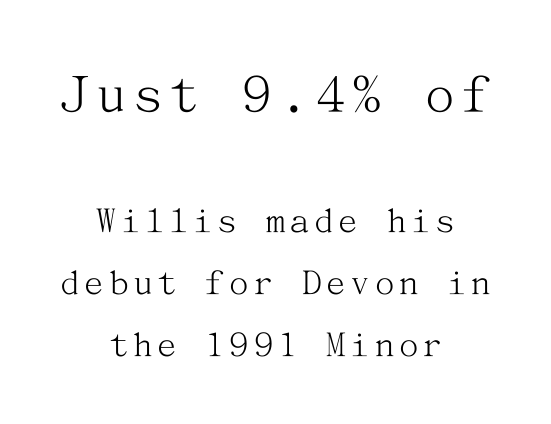
The image shows 59 px light serif type, upright; set centered, normal line spacing (1.58x), not underlined; the first (top) block is 1.51x larger; medium stroke contrast and a medium x-height.
